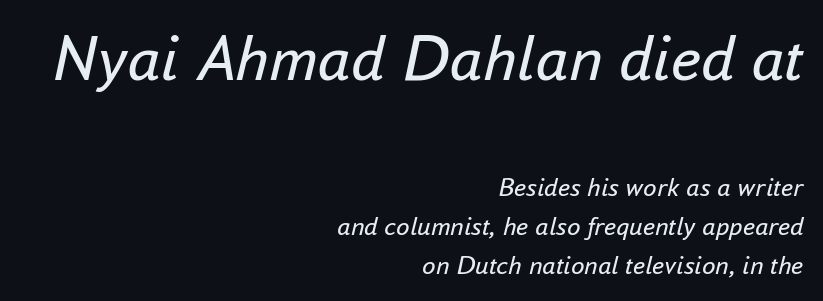
Q: Is the text bold? A: No.
Q: Is the text italic (slanted)? A: Yes, it leans right by about 16 degrees.
Q: Is the text underlined? A: No.
Q: How is the paragraph aligned? A: Right-aligned.
Q: Is the spacing between letters normal or unusually wide? A: Normal.
Q: Is the spacing between lines tight, normal or loose? A: Normal.
Q: Which block of text is set in a larger size, the first (top) or the second (bottom)? A: The first (top) one.
Q: Width (condensed, normal, or wide)? A: Normal.
Q: Stroke contrast? A: Low.
Q: x-height? A: Small.
Q: Monospaced? A: No.
